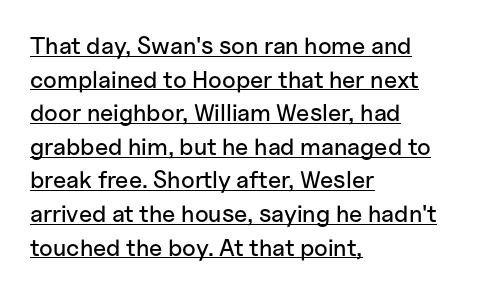
{"italic": "no", "underline": "yes", "align": "left", "line_spacing": "normal", "line_spacing_ratio": 1.4, "letter_spacing": "normal", "letter_spacing_em": 0.0, "glyph_px": 24}
